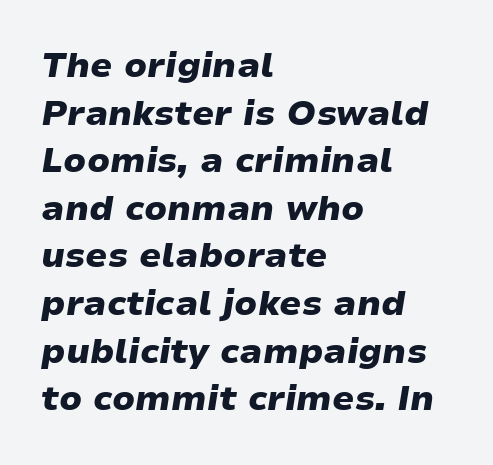
{"italic": "yes", "lean": "right", "slant_degrees": 9, "bold": "yes", "weight": "heavy", "width": "wide", "stroke_contrast": "low", "x_height": "medium", "monospaced": "no", "underline": "no", "align": "left", "line_spacing": "normal", "line_spacing_ratio": 1.36, "letter_spacing": "normal", "letter_spacing_em": 0.0, "glyph_px": 35}
